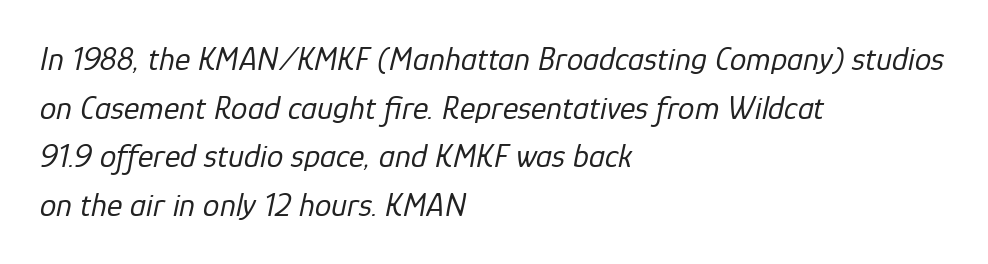
Q: Is the text bold? A: No.
Q: Is the text italic (slanted)? A: Yes, it leans right by about 12 degrees.
Q: Is the text underlined? A: No.
Q: How is the paragraph aligned? A: Left-aligned.
Q: Is the spacing between letters normal or unusually wide? A: Normal.
Q: Is the spacing between lines tight, normal or loose? A: Normal.
Q: Width (condensed, normal, or wide)? A: Normal.
Q: Stroke contrast? A: Low.
Q: x-height? A: Medium.
Q: Monospaced? A: No.
